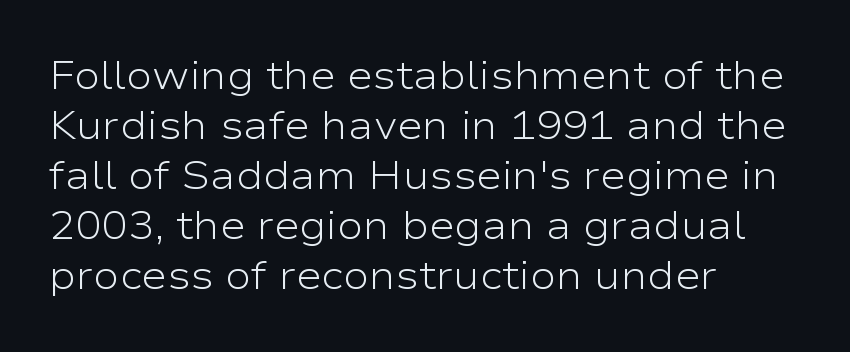
The image shows 39 px light, wide sans-serif type, upright; set left-aligned, normal line spacing (1.28x), normal letter spacing, not underlined; low stroke contrast and a medium x-height.
